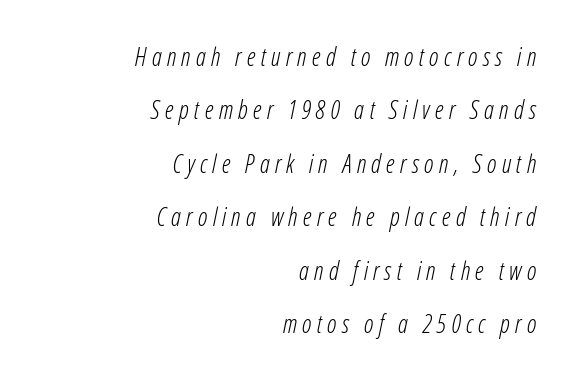
Q: Is the text bold? A: No.
Q: Is the text italic (slanted)? A: Yes, it leans right by about 12 degrees.
Q: Is the text underlined? A: No.
Q: How is the paragraph aligned? A: Right-aligned.
Q: Is the spacing between letters normal or unusually wide? A: Unusually wide.
Q: Is the spacing between lines tight, normal or loose? A: Loose.
